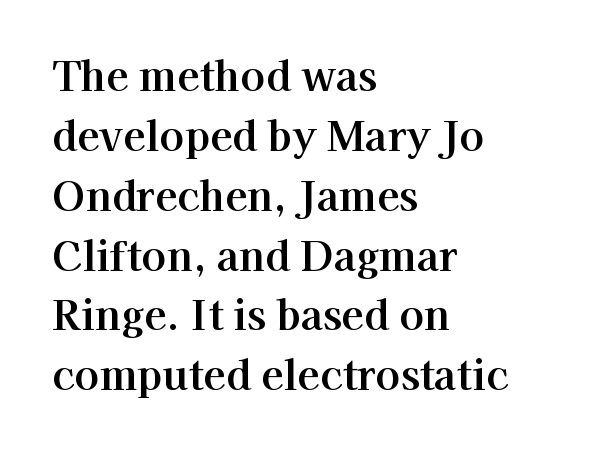
In terms of letterspacing, this is plain default setting. If you drew a line through each stem, it would be perfectly vertical. Words float on clear page, feet unadorned. Casual observation: everything's shoved over to the left. The type family on display is of the serif kind.
